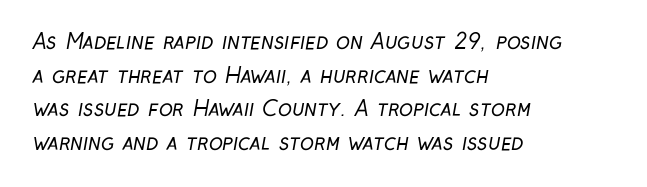
Q: Is the text bold? A: No.
Q: Is the text underlined? A: No.
Q: How is the paragraph aligned? A: Left-aligned.
Q: Is the spacing between letters normal or unusually wide? A: Normal.
Q: Is the spacing between lines tight, normal or loose? A: Normal.
